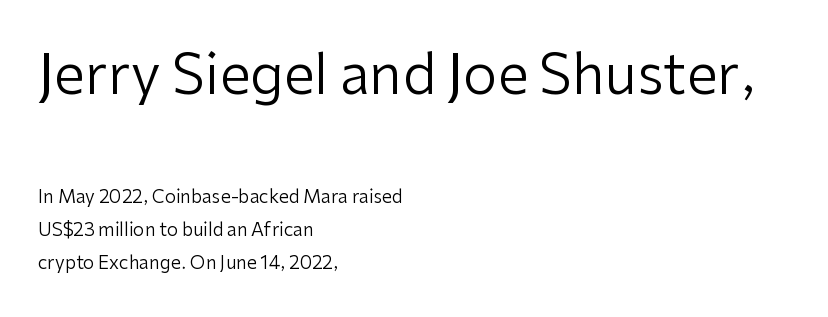
{"serif": "no", "italic": "no", "bold": "no", "weight": "regular", "width": "normal", "stroke_contrast": "low", "x_height": "medium", "monospaced": "no", "underline": "no", "align": "left", "line_spacing_ratio": 1.85, "letter_spacing": "normal", "letter_spacing_em": 0.0, "larger_block": "first", "size_ratio": 3.06, "glyph_px": 55}
